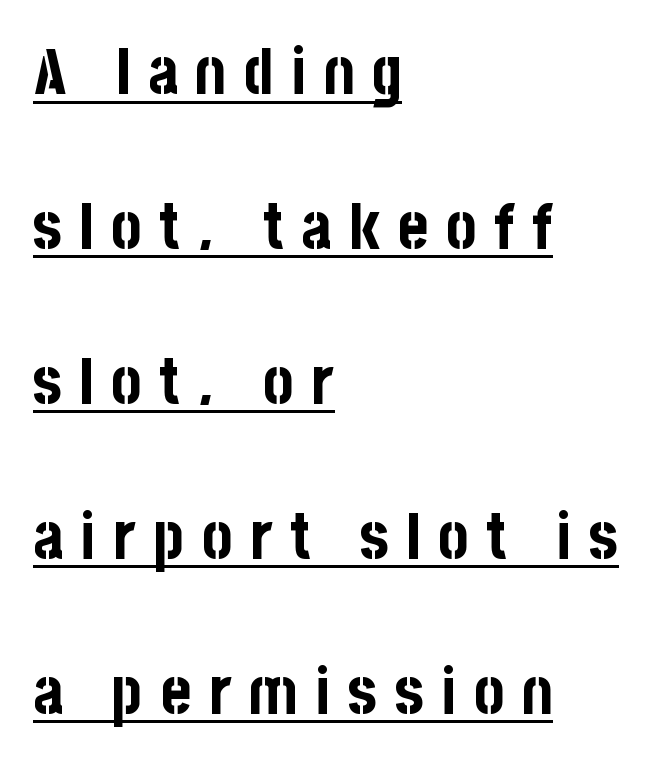
Q: Is the text bold? A: Yes.
Q: Is the text italic (slanted)? A: No, it is upright.
Q: Is the typeface a serif or a sans-serif typeface? A: Sans-serif.
Q: Is the text underlined? A: Yes.
Q: How is the paragraph aligned? A: Left-aligned.
Q: Is the spacing between letters normal or unusually wide? A: Unusually wide.
Q: Is the spacing between lines tight, normal or loose? A: Loose.
Q: Width (condensed, normal, or wide)? A: Condensed.
Q: Stroke contrast? A: Low.
Q: x-height? A: Large.
Q: Monospaced? A: No.
